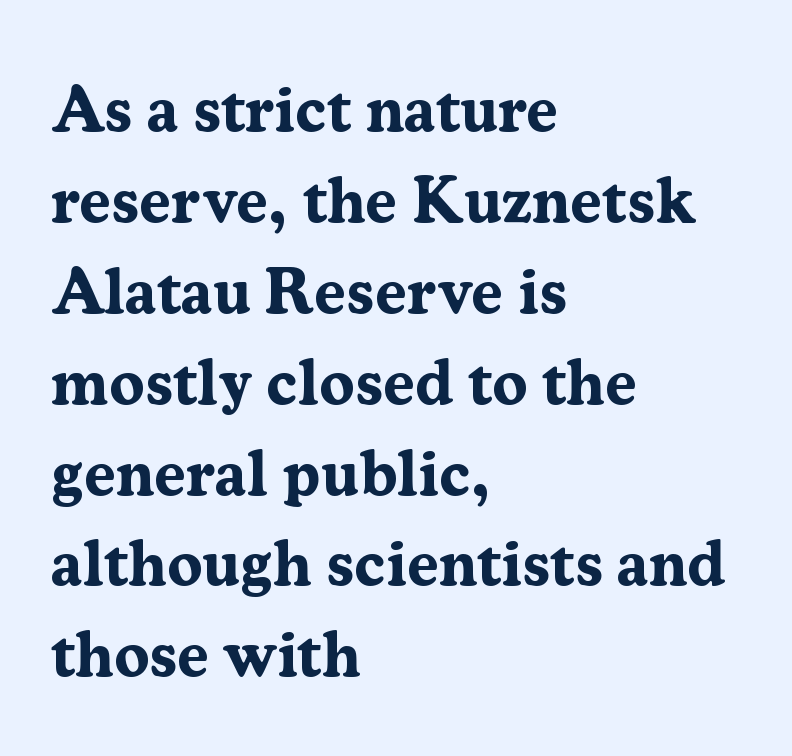
Notice how descenders clear the ascenders below comfortably — that's standard leading. Notice how thick the strokes are: this is what a full bold looks like. Little horizontal feet cap the strokes, marking this as serif type. The horizontal fit of the characters is conventional and even. In CSS terms this would be text-align: left.
